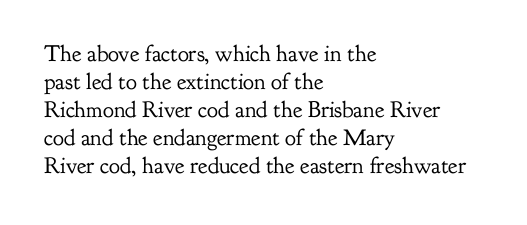
Every stem runs plumb, perpendicular to the baseline. Layout note: lines flush left. Decoration check: the copy has no underline. Short note: letters normally spaced.
